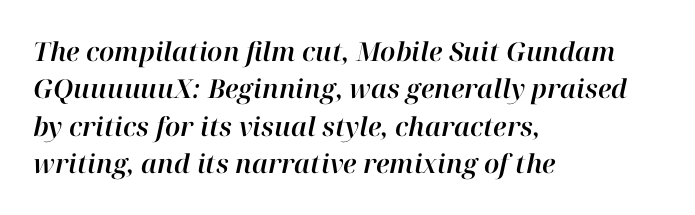
Q: Is the text italic (slanted)? A: Yes, it leans right by about 12 degrees.
Q: Is the text underlined? A: No.
Q: How is the paragraph aligned? A: Left-aligned.
Q: Is the spacing between letters normal or unusually wide? A: Normal.
Q: Is the spacing between lines tight, normal or loose? A: Normal.
